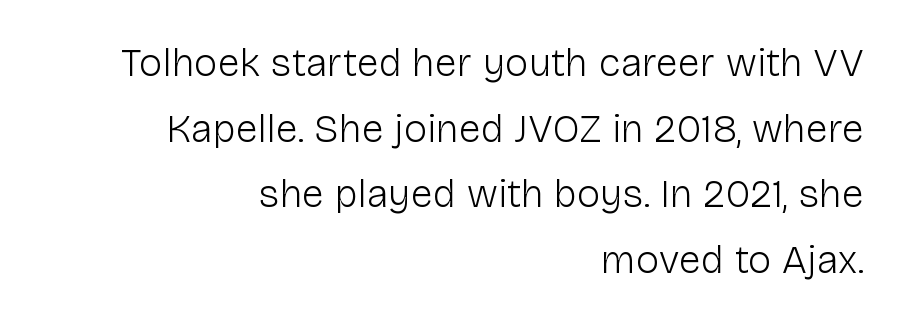
Just letters on the line, the space beneath them empty. Tracking value appears to be zero — textbook default spacing. Rows of type keep a routine distance in the vertical direction. In terms of posture, this sample is upright.
